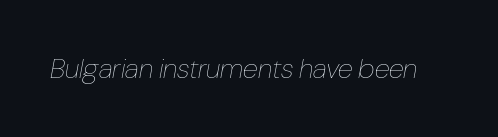
Unmarked baselines from the first word to the last. There is no visible air inserted between adjacent glyphs. Style check: oblique. A typesetter would call this proportional, since set widths differ per character. A light-to-regular cut is what we see here.
